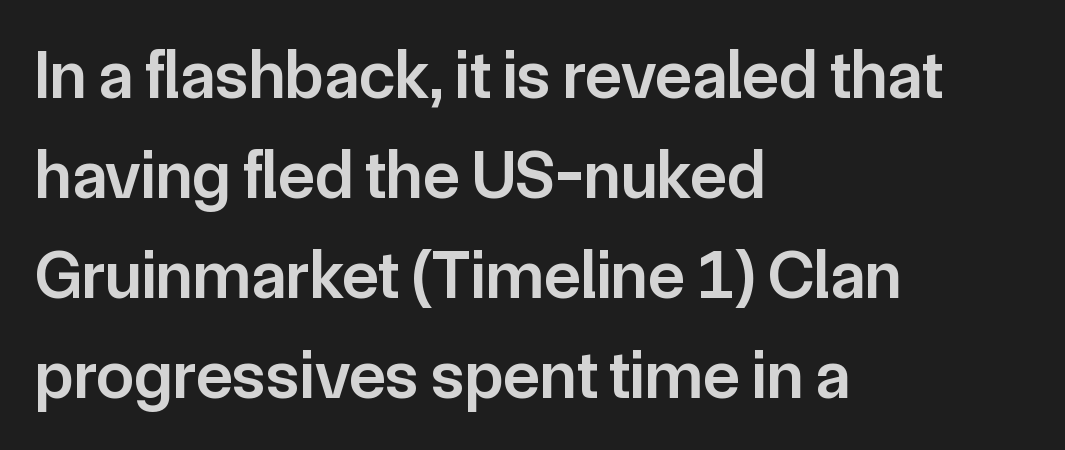
Q: Is the text bold? A: Semi-bold.
Q: Is the text italic (slanted)? A: No, it is upright.
Q: Is the typeface a serif or a sans-serif typeface? A: Sans-serif.
Q: Is the text underlined? A: No.
Q: How is the paragraph aligned? A: Left-aligned.
Q: Is the spacing between letters normal or unusually wide? A: Normal.
Q: Is the spacing between lines tight, normal or loose? A: Normal.
Q: Width (condensed, normal, or wide)? A: Normal.
Q: Stroke contrast? A: Low.
Q: x-height? A: Medium.
Q: Monospaced? A: No.
